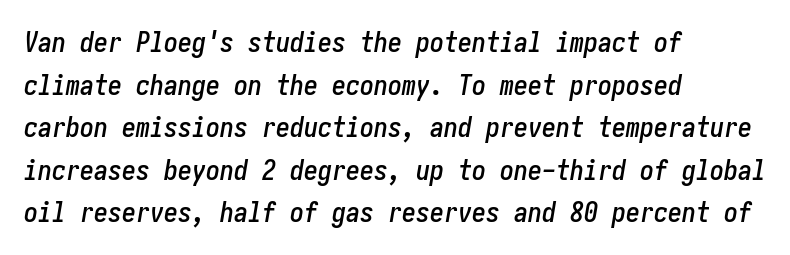
The image shows 28 px condensed type, italic (leaning right); set left-aligned, normal line spacing (1.52x), normal letter spacing, not underlined; low stroke contrast and a medium x-height.
